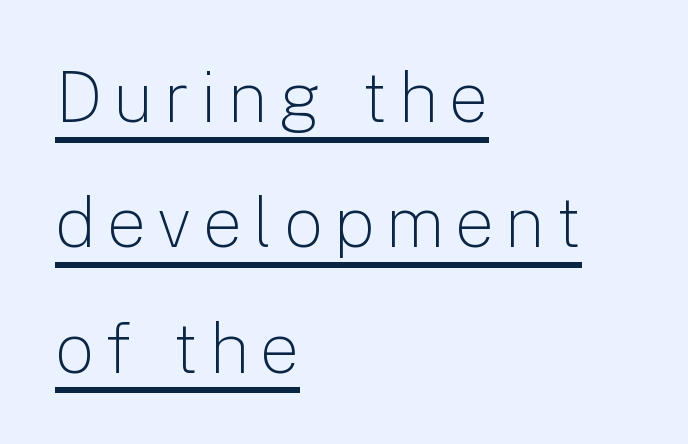
Q: Is the text bold? A: No.
Q: Is the text italic (slanted)? A: No, it is upright.
Q: Is the typeface a serif or a sans-serif typeface? A: Sans-serif.
Q: Is the text underlined? A: Yes.
Q: How is the paragraph aligned? A: Left-aligned.
Q: Width (condensed, normal, or wide)? A: Normal.
Q: Stroke contrast? A: Low.
Q: x-height? A: Medium.
Q: Monospaced? A: No.
